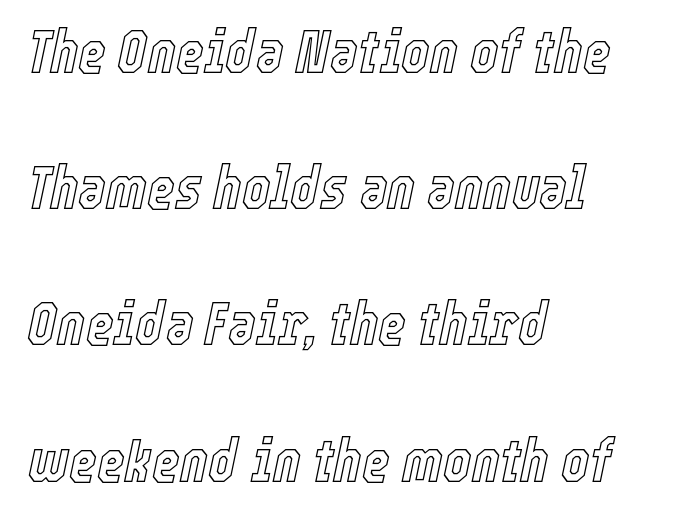
{"italic": "yes", "lean": "right", "slant_degrees": 12, "width": "condensed", "x_height": "medium", "monospaced": "no", "underline": "no", "align": "left", "line_spacing": "loose", "line_spacing_ratio": 2.27, "letter_spacing": "normal", "letter_spacing_em": 0.0, "glyph_px": 60}
